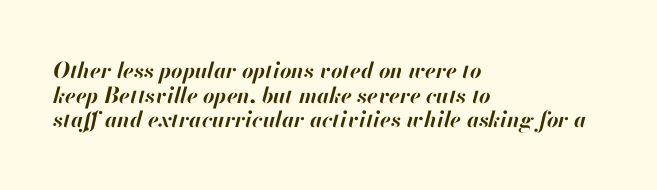
Q: Is the text bold? A: Yes.
Q: Is the text italic (slanted)? A: Yes, it leans right by about 13 degrees.
Q: Is the text underlined? A: No.
Q: How is the paragraph aligned? A: Left-aligned.
Q: Is the spacing between letters normal or unusually wide? A: Normal.
Q: Is the spacing between lines tight, normal or loose? A: Tight.
